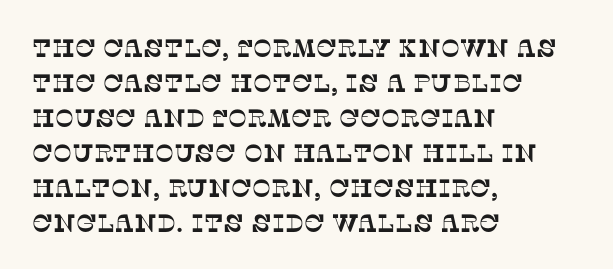
The space beneath each line is pristine and unruled. Short and long lines alike share a common starting point at left. Interline gaps are of average width in this sample. The type is set solid horizontally, with unmodified tracking.
